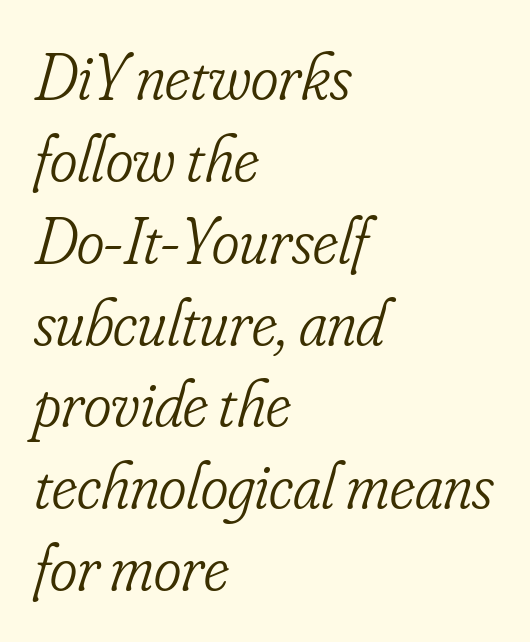
Rendered with sloped, italic letterforms. The font sits on the lighter half of the weight spectrum, regular included. The type family on display is of the serif kind. Reading down the block, your eye returns to a fixed left position each line. Glance below the letters and you will spot only blank space.
